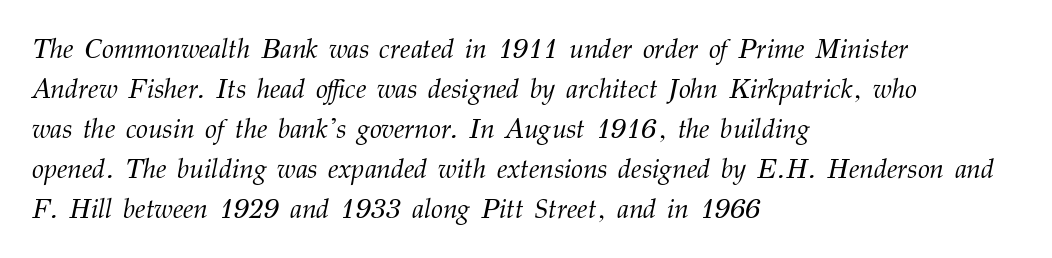
Tracking value appears to be zero — textbook default spacing. No letter is thick-stroked: the sample isn't bold. The passage shown leans; its letterforms are oblique. Every row of glyphs begins at an identical x-position on the left.
